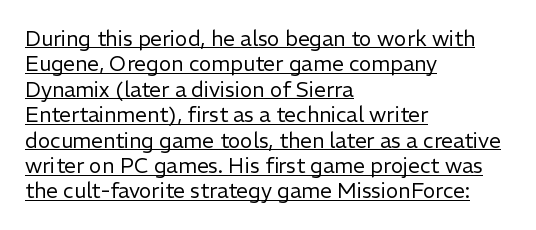
The image shows 21 px text type, upright; set left-aligned, line spacing 1.21x, normal letter spacing, underlined.
